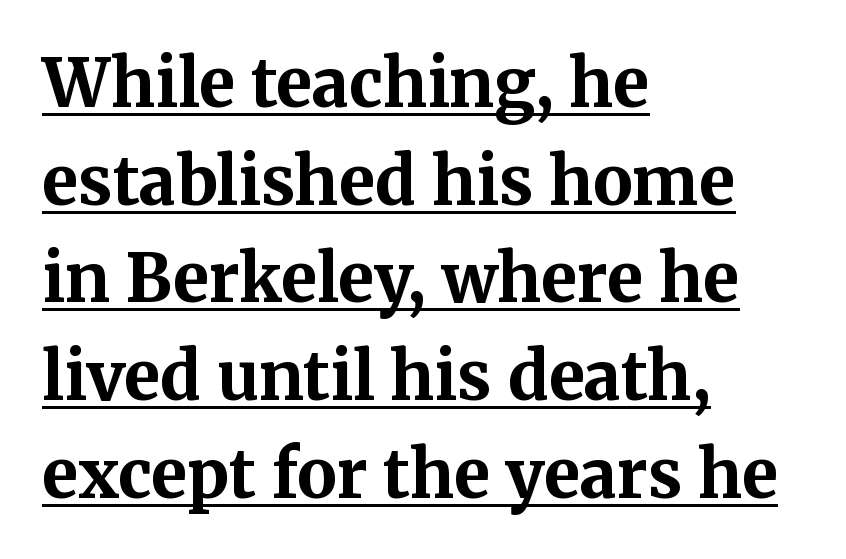
{"serif": "yes", "italic": "no", "bold": "yes", "weight": "bold", "width": "normal", "stroke_contrast": "medium", "x_height": "medium", "monospaced": "no", "underline": "yes", "align": "left", "line_spacing": "normal", "line_spacing_ratio": 1.48, "letter_spacing": "normal", "letter_spacing_em": 0.0, "glyph_px": 66}
